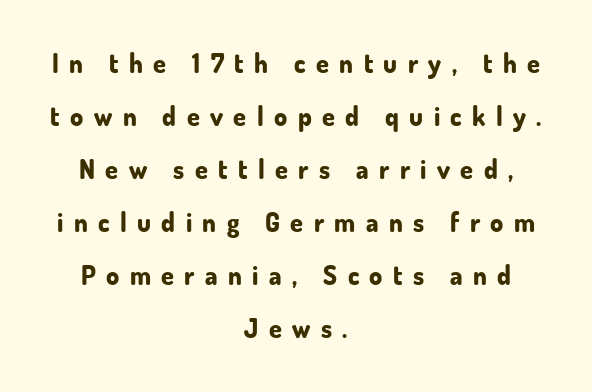
Does the copy run flush right? No — it is centered line by line. The foot of each line stays bare and open. On the weight axis this lands at bold, roughly 700. Horizontal bands of white between lines are thick stripes. Tall strokes in this sample are plumb rather than angled. The type is letterspaced generously, with wide tracking.
